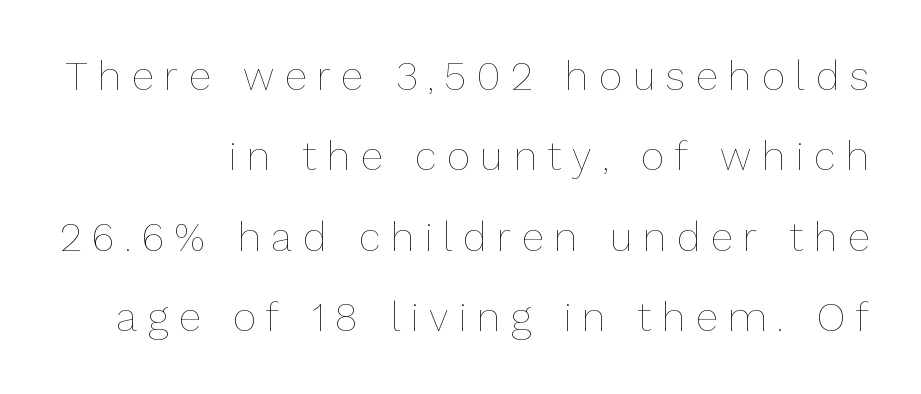
Decoration check: the copy has no underline. Does the copy run flush right? Yes — the right margin is perfectly even. The weight would be labelled regular, book, light, or lighter still. A typesetter would call this proportional, since set widths differ per character.
